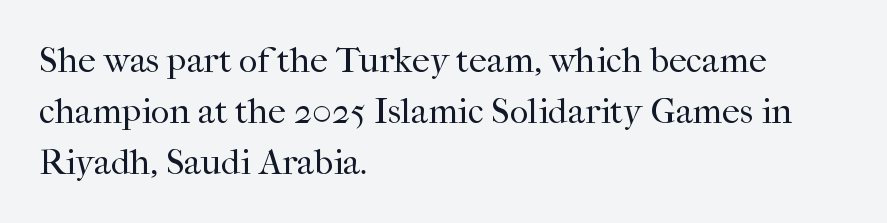
Leading: standard. Layout note: lines flush left. Words appear dense and cohesive because spacing is normal. No word sits above an underline. The type sits square on the baseline with zero lean.
